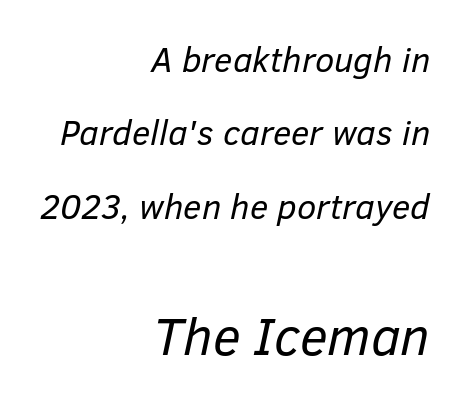
{"italic": "yes", "lean": "right", "slant_degrees": 12, "bold": "no", "weight": "regular", "width": "normal", "stroke_contrast": "low", "x_height": "medium", "monospaced": "no", "underline": "no", "align": "right", "line_spacing": "loose", "line_spacing_ratio": 2.1, "letter_spacing": "normal", "letter_spacing_em": 0.0, "larger_block": "second", "size_ratio": 1.51, "glyph_px": 53}
